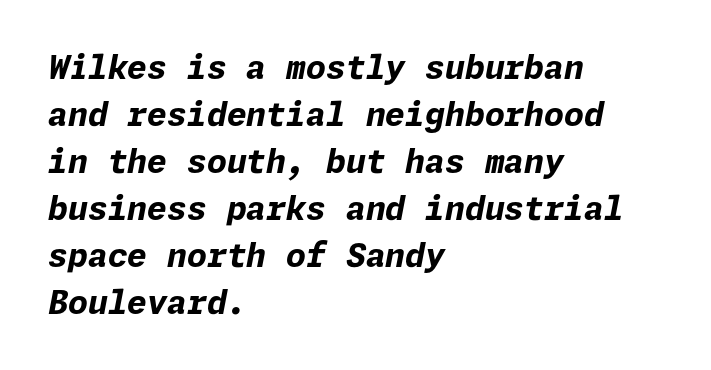
Q: Is the text bold? A: Yes.
Q: Is the text italic (slanted)? A: Yes, it leans right by about 11 degrees.
Q: Is the text underlined? A: No.
Q: How is the paragraph aligned? A: Left-aligned.
Q: Is the spacing between letters normal or unusually wide? A: Normal.
Q: Is the spacing between lines tight, normal or loose? A: Normal.
Q: Width (condensed, normal, or wide)? A: Normal.
Q: Stroke contrast? A: Low.
Q: x-height? A: Medium.
